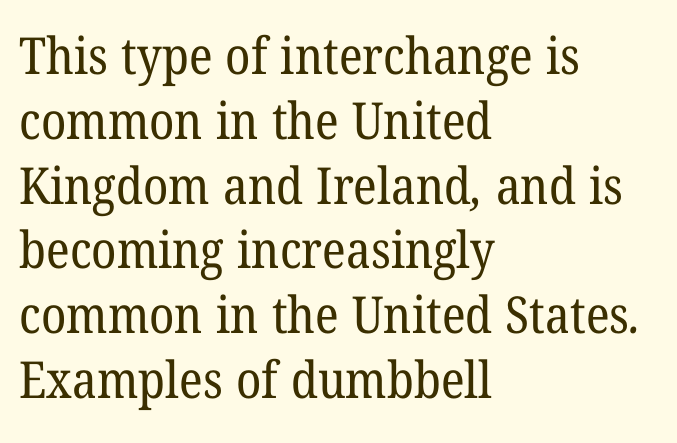
The image shows 51 px regular-weight serif type; set left-aligned, normal line spacing (1.27x), normal letter spacing, not underlined; low stroke contrast and a medium x-height.
